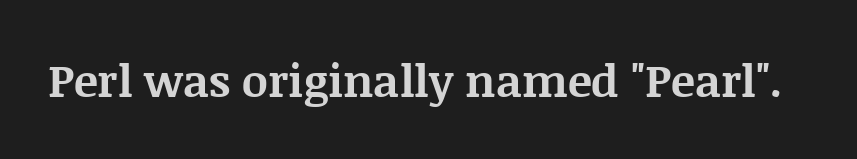
{"serif": "yes", "italic": "no", "bold": "yes", "weight": "bold", "width": "normal", "stroke_contrast": "medium", "x_height": "large", "monospaced": "no", "underline": "no", "letter_spacing": "normal", "letter_spacing_em": 0.0, "glyph_px": 45}
